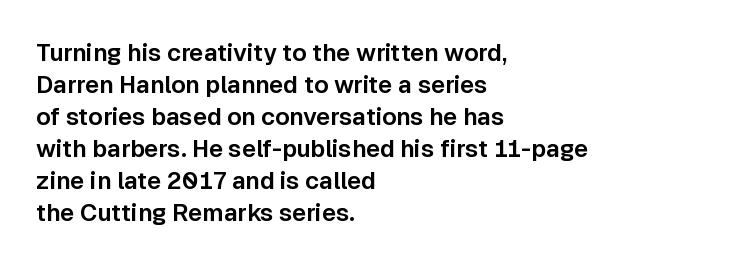
{"italic": "no", "underline": "no", "align": "left", "line_spacing": "normal", "line_spacing_ratio": 1.33, "letter_spacing": "normal", "letter_spacing_em": 0.0, "glyph_px": 24}
